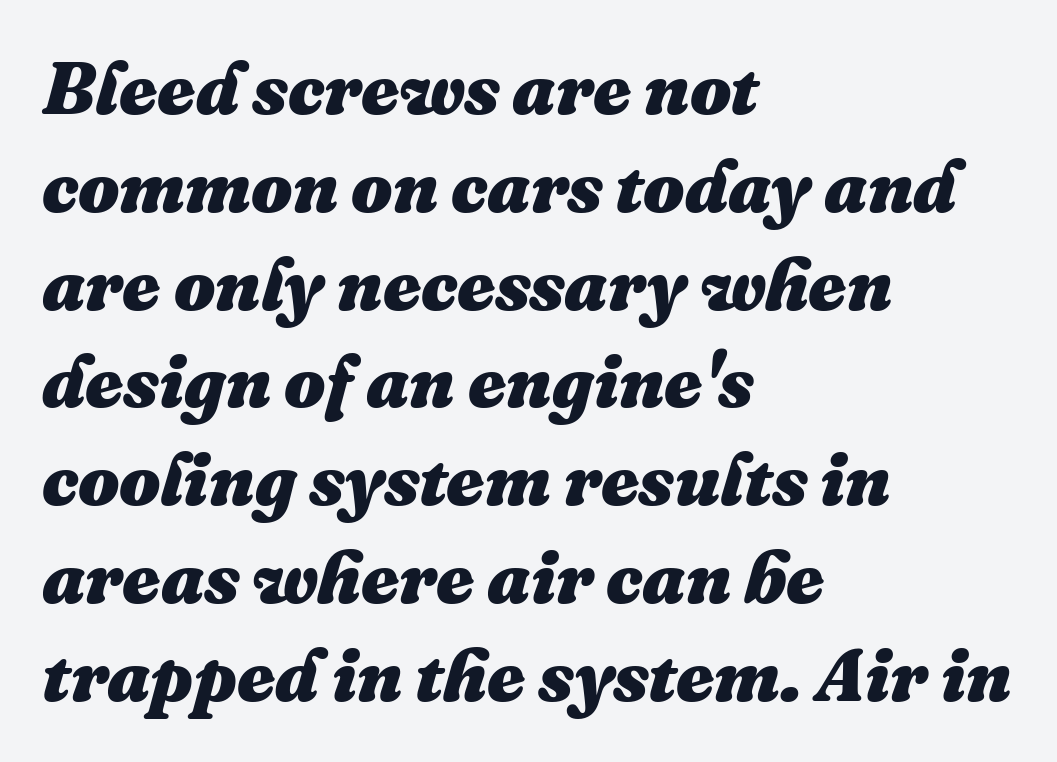
Varying glyph widths throughout — classic text-font behaviour. The gap between lines stays unmarked. Notice how the stems are inclined rather than vertical — that's the hallmark of italics. The horizontal fit of the characters is conventional and even. The rendering uses a moderate line-height, typical for paragraphs.
